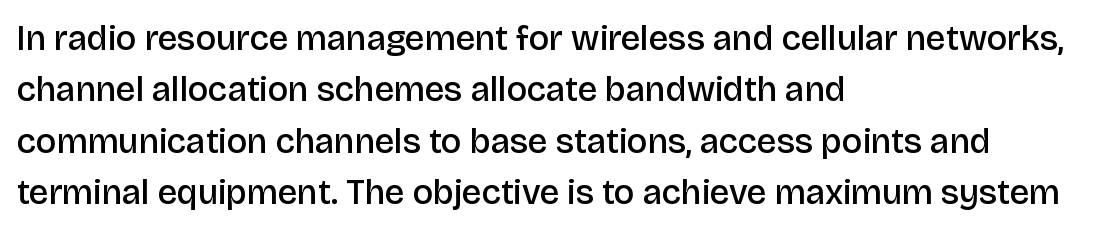
The image shows 35 px semibold sans-serif type, upright; set left-aligned, normal line spacing (1.47x), normal letter spacing, not underlined; low stroke contrast and a large x-height.
